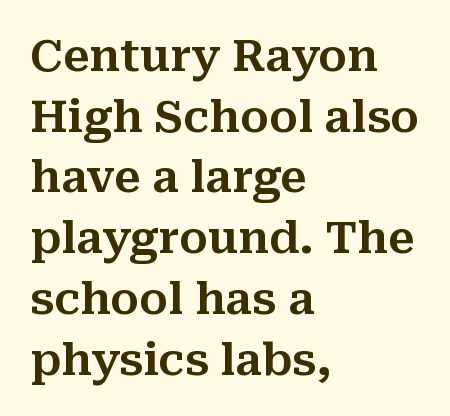
The line texture is even and compact thanks to regular tracking. The designer went with a serif here, giving each stem small feet. This sample is left-justified, so line endings fall wherever the words run out. The baseline area is clear. Rendered with straight, roman letterforms.
